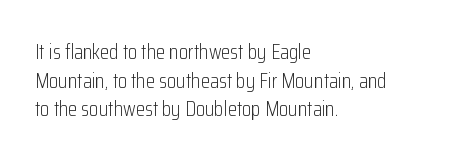
Line beginnings align vertically; line endings do not. Whoever set this chose a conventional vertical rhythm. Stroke mass is kept to a normal reading level or below. Nobody touched the tracking dial on this one.
